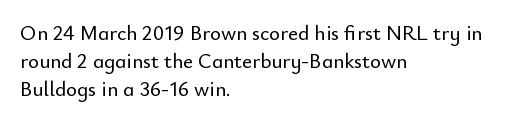
The image shows 21 px text type, upright; set left-aligned, normal line spacing (1.34x), normal letter spacing, not underlined.
